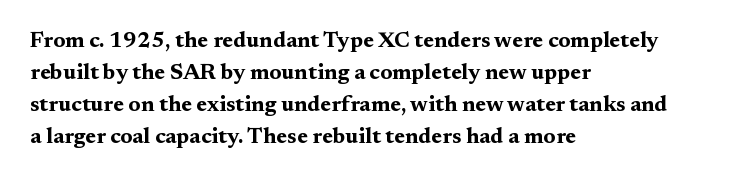
These lines were composed using upright roman letters. Bare-footed words on every line. The vertical gap from one line to the next is medium. Leftover space on each line is placed entirely after the last word. The line texture is even and compact thanks to regular tracking.
